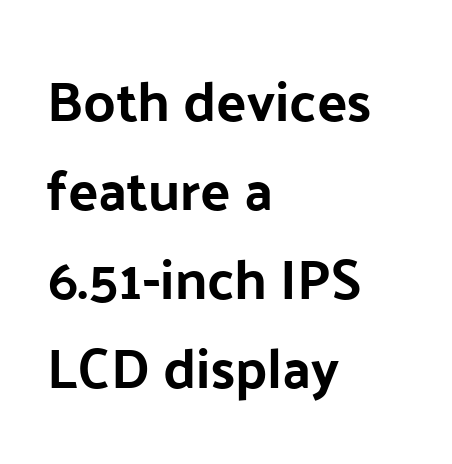
The image shows 56 px sans-serif type, upright; set left-aligned, normal line spacing (1.59x), normal letter spacing, not underlined; low stroke contrast and a medium x-height.
